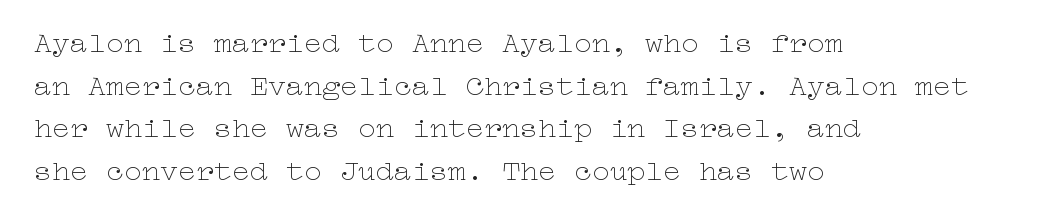
Quick note: not italic, upright. Caption: standard tracking, unaltered. A bare baseline throughout the passage. This sample keeps an unexceptional amount of space between lines. The strokes are not fattened; the text isn't bold. Caption: multi-line text, flush left, ragged right.
